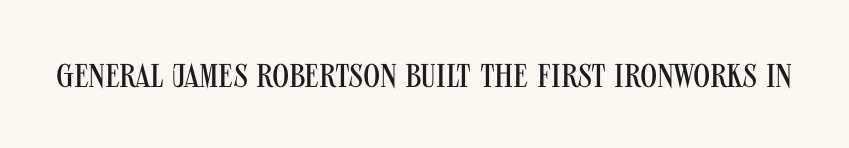
Q: Is the text bold? A: No.
Q: Is the text italic (slanted)? A: No, it is upright.
Q: Is the typeface a serif or a sans-serif typeface? A: Sans-serif.
Q: Is the text underlined? A: No.
Q: Is the spacing between letters normal or unusually wide? A: Normal.
Q: Width (condensed, normal, or wide)? A: Condensed.
Q: Stroke contrast? A: Medium.
Q: x-height? A: Large.
Q: Monospaced? A: No.
